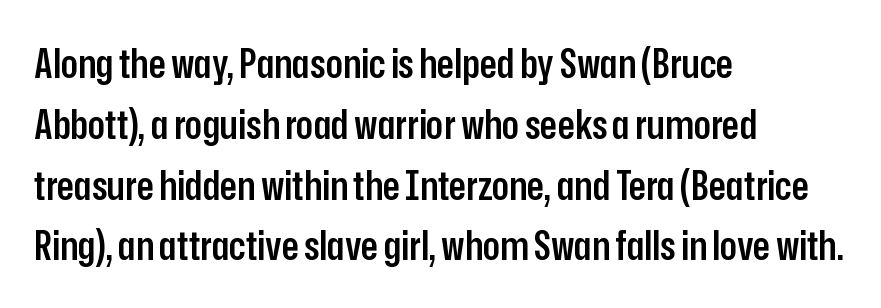
The image shows 40 px semibold, condensed sans-serif type, upright; set left-aligned, normal line spacing (1.52x), normal letter spacing, not underlined; low stroke contrast and a medium x-height.
